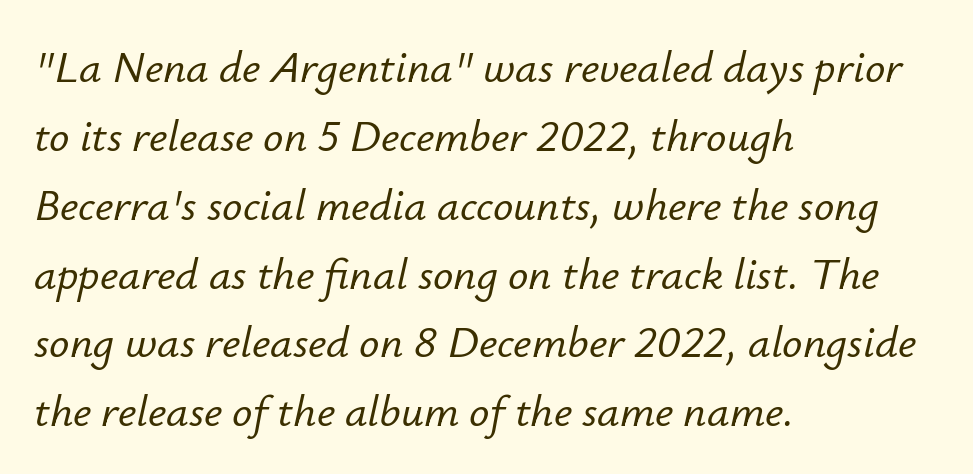
Clear beneath every line of the passage. This sample has the flowing, uneven cadence of proportional lettering. Would a proofreader flag this as italicized? Yes. Short and long lines alike share a common starting point at left.
